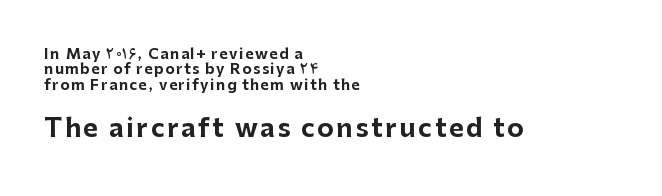
The image shows 25 px bold type, upright; set left-aligned, tight line spacing (1.1x), not underlined; the second (bottom) block is 1.79x larger.
